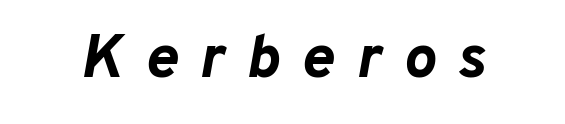
The image shows 61 px bold type, italic (leaning right); set unusually wide letter spacing (+0.36 em), not underlined; low stroke contrast and a medium x-height.
